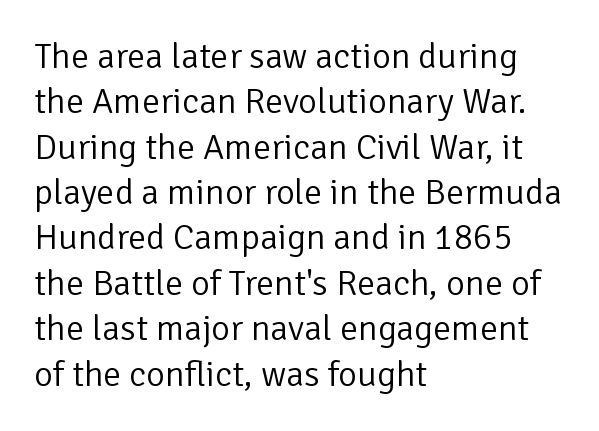
{"serif": "no", "italic": "no", "bold": "no", "weight": "light", "width": "normal", "stroke_contrast": "low", "x_height": "medium", "monospaced": "no", "underline": "no", "align": "left", "line_spacing": "normal", "line_spacing_ratio": 1.26, "letter_spacing": "normal", "letter_spacing_em": 0.0, "glyph_px": 36}
